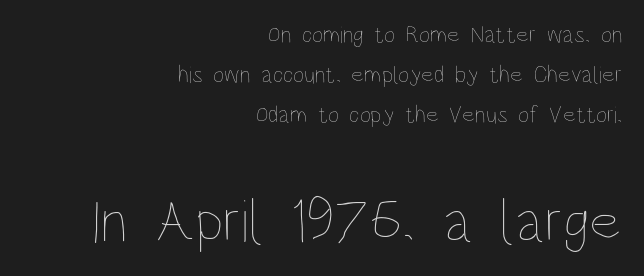
The image shows 61 px thin, condensed type, upright; set right-aligned, normal line spacing (1.67x), normal letter spacing, not underlined; the second (bottom) block is 2.54x larger; low stroke contrast and a large x-height.
